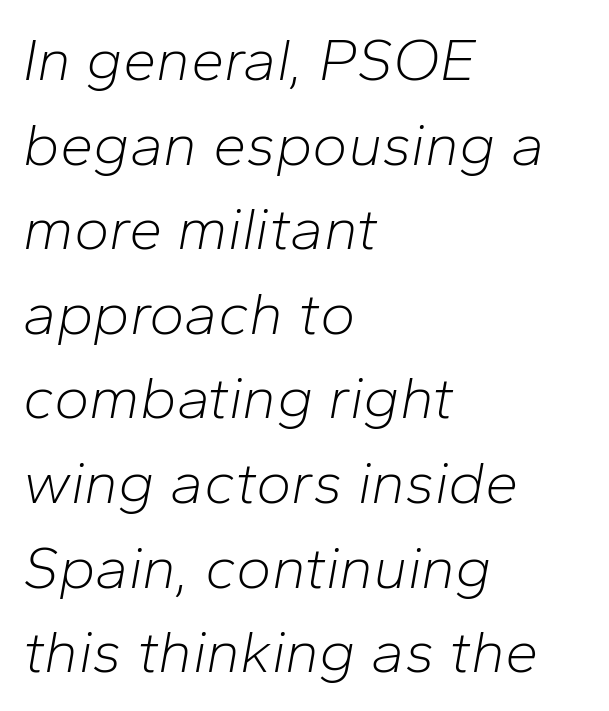
{"italic": "yes", "lean": "right", "slant_degrees": 10, "bold": "no", "weight": "light", "width": "normal", "stroke_contrast": "low", "x_height": "medium", "monospaced": "no", "underline": "no", "align": "left", "line_spacing": "normal", "line_spacing_ratio": 1.41, "letter_spacing": "normal", "letter_spacing_em": 0.0, "glyph_px": 60}
